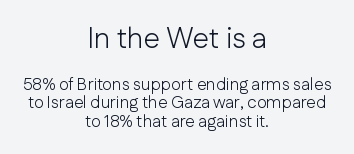
The image shows 29 px light sans-serif type, upright; set centered, tight line spacing (1.07x), normal letter spacing, not underlined; the first (top) block is 1.71x larger; low stroke contrast and a medium x-height.
